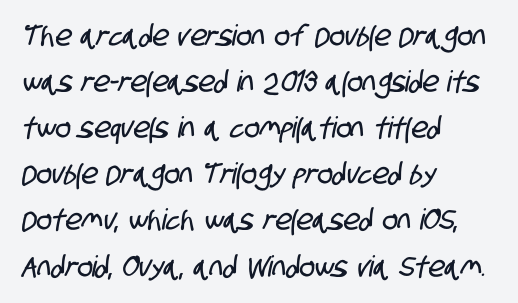
The image shows 29 px condensed sans-serif type; set left-aligned, normal line spacing (1.59x), normal letter spacing, not underlined; low stroke contrast and a large x-height.
